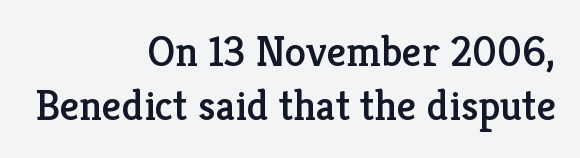
{"serif": "yes", "italic": "no", "width": "normal", "stroke_contrast": "low", "x_height": "medium", "monospaced": "no", "underline": "no", "align": "right", "line_spacing": "normal", "line_spacing_ratio": 1.26, "letter_spacing": "normal", "letter_spacing_em": 0.0, "glyph_px": 43}
